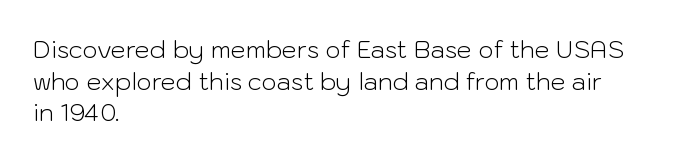
Leftover space on each line is placed entirely after the last word. The typesetting does not lean heavy: it is not bold. Honestly, the letter spacing is just normal — you wouldn't notice it. Underline: absent. If you drew a line through each stem, it would be perfectly vertical.
